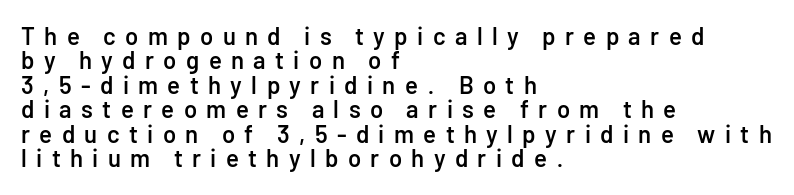
Q: Is the text bold? A: Semi-bold.
Q: Is the text italic (slanted)? A: No, it is upright.
Q: Is the text underlined? A: No.
Q: How is the paragraph aligned? A: Left-aligned.
Q: Is the spacing between letters normal or unusually wide? A: Unusually wide.
Q: Is the spacing between lines tight, normal or loose? A: Tight.
